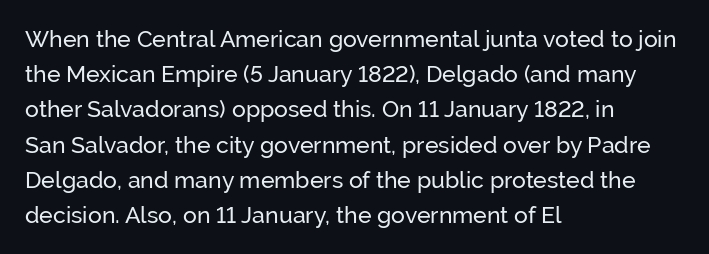
The designer left line spacing at the default. The face used here is rendered with its standard letterfit. The letters stand upright; this is a roman face. The rag falls on the right side of this text block. The words here are not underlined.
